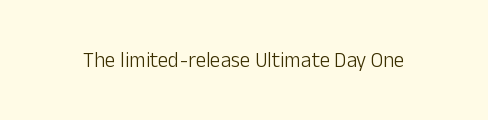
The passage shown is not underscored anywhere. The font's upright variant was chosen for this text. Stems here are at most as thick as an everyday book face. Observe the ordinary spacing: letters are neighbours, not strangers.
